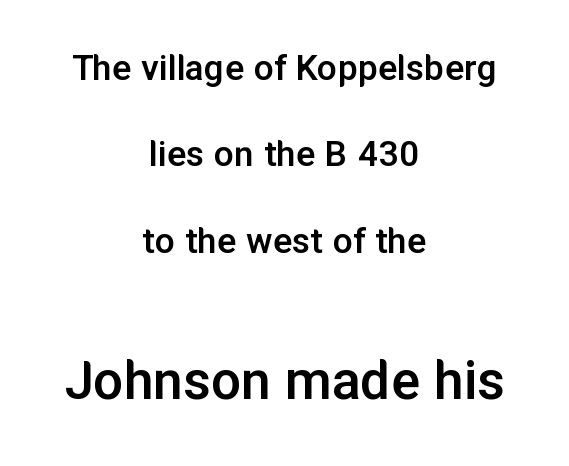
{"serif": "no", "italic": "no", "bold": "semi", "weight": "semibold", "width": "normal", "stroke_contrast": "low", "x_height": "medium", "monospaced": "no", "underline": "no", "align": "center", "line_spacing": "loose", "line_spacing_ratio": 2.16, "letter_spacing": "normal", "letter_spacing_em": 0.0, "larger_block": "second", "size_ratio": 1.5, "glyph_px": 60}
